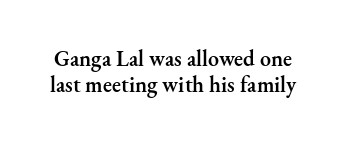
Q: Is the text bold? A: Semi-bold.
Q: Is the text italic (slanted)? A: No, it is upright.
Q: Is the text underlined? A: No.
Q: Is the spacing between letters normal or unusually wide? A: Normal.
